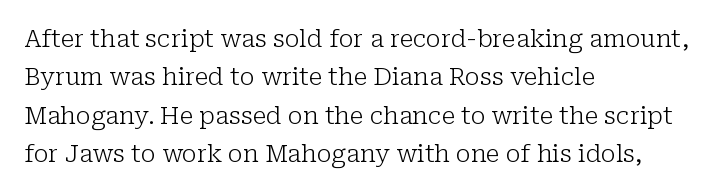
Q: Is the text bold? A: No.
Q: Is the text italic (slanted)? A: No, it is upright.
Q: Is the text underlined? A: No.
Q: How is the paragraph aligned? A: Left-aligned.
Q: Is the spacing between letters normal or unusually wide? A: Normal.
Q: Is the spacing between lines tight, normal or loose? A: Normal.
